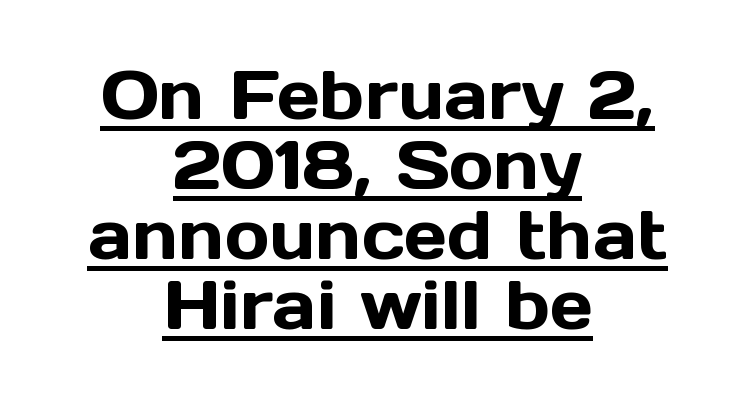
The image shows 68 px sans-serif type, upright; set centered, tight line spacing (1.03x), normal letter spacing, underlined; a medium x-height.
